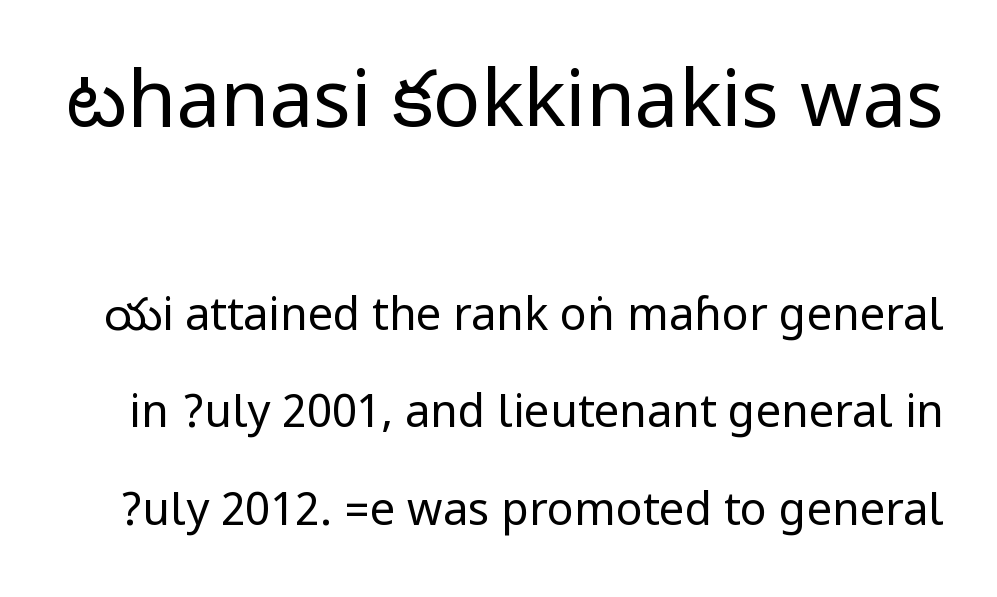
{"serif": "no", "italic": "no", "bold": "no", "weight": "regular", "width": "condensed", "stroke_contrast": "low", "underline": "no", "line_spacing": "loose", "line_spacing_ratio": 2.17, "letter_spacing": "normal", "letter_spacing_em": 0.0, "larger_block": "first", "size_ratio": 1.76, "glyph_px": 79}
